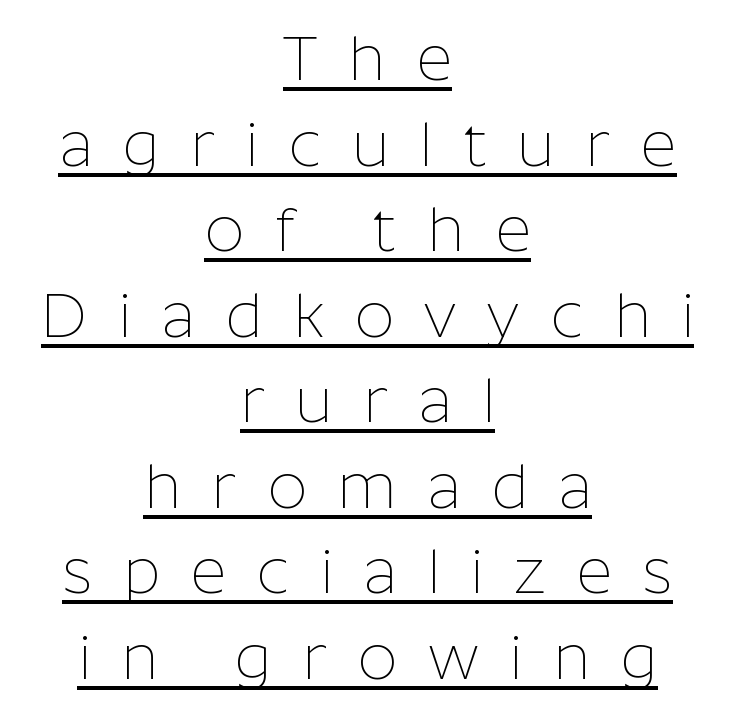
{"serif": "no", "italic": "no", "bold": "no", "weight": "thin", "width": "normal", "stroke_contrast": "low", "x_height": "medium", "monospaced": "no", "underline": "yes", "align": "center", "line_spacing": "normal", "line_spacing_ratio": 1.38, "letter_spacing": "wide", "letter_spacing_em": 0.49, "glyph_px": 62}
